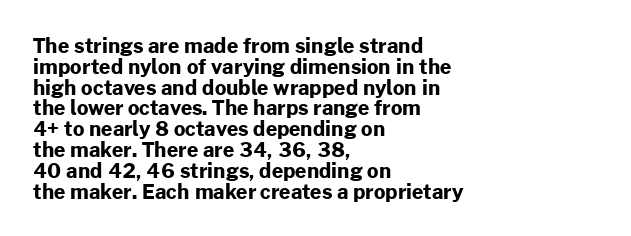
Q: Is the text bold? A: Yes.
Q: Is the text italic (slanted)? A: No, it is upright.
Q: Is the text underlined? A: No.
Q: How is the paragraph aligned? A: Left-aligned.
Q: Is the spacing between letters normal or unusually wide? A: Normal.
Q: Is the spacing between lines tight, normal or loose? A: Tight.
